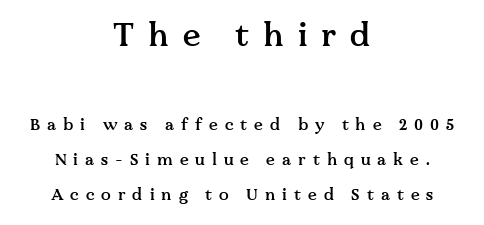
Decoration check: the copy has no underline. Each letter keeps its own natural width here, so spacing adapts to shape. Serifs: yes, visible at the terminals of the letterforms. These lines stack symmetrically, like a column narrowing and widening about its center. The letters stand straight up with perfectly vertical stems.
